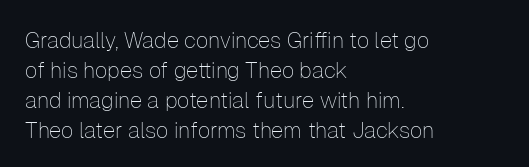
The image shows 22 px text type, upright; set left-aligned, normal line spacing (1.36x), normal letter spacing, not underlined.
